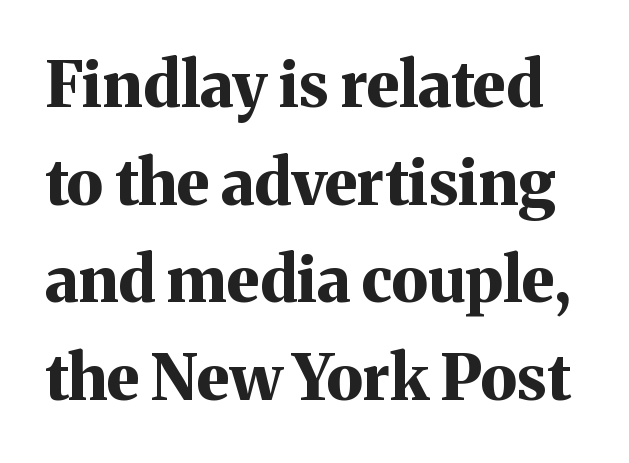
{"serif": "yes", "italic": "no", "bold": "yes", "weight": "bold", "width": "normal", "stroke_contrast": "medium", "x_height": "medium", "monospaced": "no", "underline": "no", "line_spacing": "normal", "line_spacing_ratio": 1.55, "letter_spacing": "normal", "letter_spacing_em": 0.0, "glyph_px": 63}
